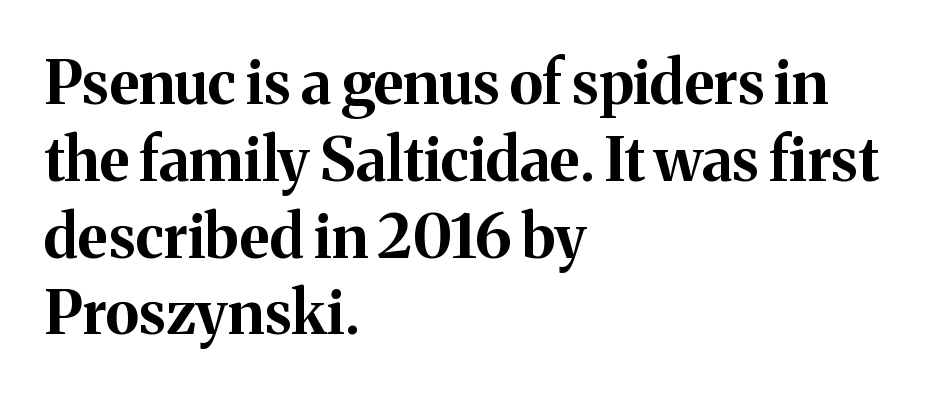
Q: Is the text bold? A: Yes.
Q: Is the text italic (slanted)? A: No, it is upright.
Q: Is the typeface a serif or a sans-serif typeface? A: Serif.
Q: Is the text underlined? A: No.
Q: How is the paragraph aligned? A: Left-aligned.
Q: Is the spacing between letters normal or unusually wide? A: Normal.
Q: Is the spacing between lines tight, normal or loose? A: Normal.
Q: Width (condensed, normal, or wide)? A: Normal.
Q: Stroke contrast? A: Medium.
Q: x-height? A: Medium.
Q: Monospaced? A: No.
